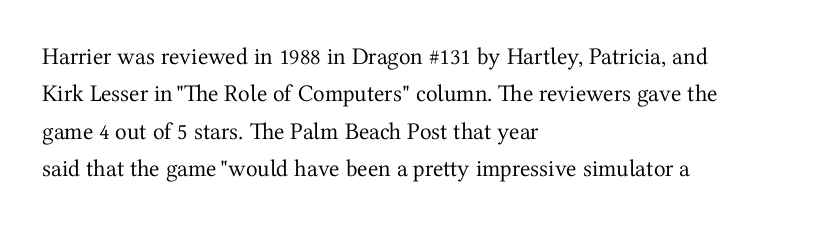
Evenly set lines give the paragraph a standard silhouette. Here the glyphs are tracked normally, forming tight word shapes. Rule under the text: the space is simply empty. Italic? Not at all — the glyphs are vertical. These glyphs show unthickened strokes, regular width or finer.
